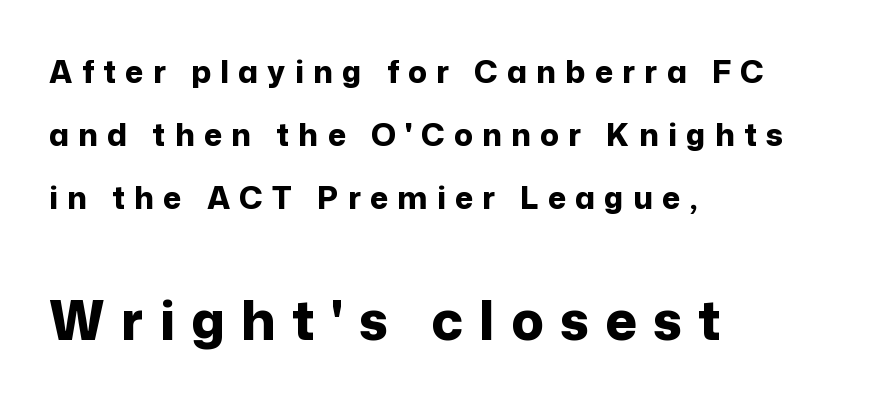
Every row of glyphs begins at an identical x-position on the left. The font's upright variant was chosen for this text. The emphasis by scale lands on block number two, below. The face used here has the dense, thick strokes of a bold. The rendering uses a large line-height, opening up the rows.
